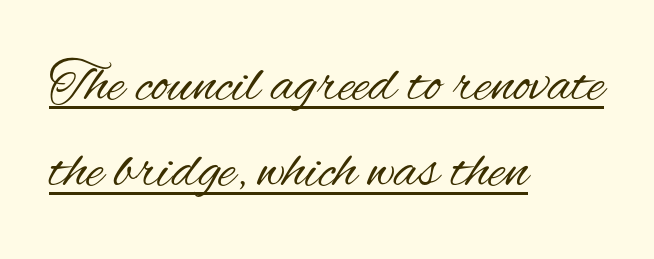
Each letter keeps its own natural width here, so spacing adapts to shape. Emphasis is given by a line drawn under the lettering. This is sans-serif lettering, the kind often seen on screens and signage. Letters have the restrained weight of plain body copy at most.
